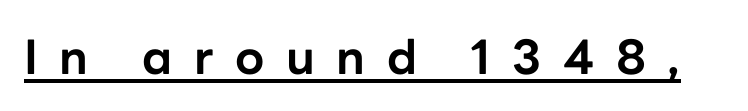
{"serif": "no", "italic": "no", "bold": "yes", "weight": "bold", "width": "normal", "stroke_contrast": "low", "x_height": "medium", "monospaced": "no", "underline": "yes", "letter_spacing": "wide", "letter_spacing_em": 0.46, "glyph_px": 47}
